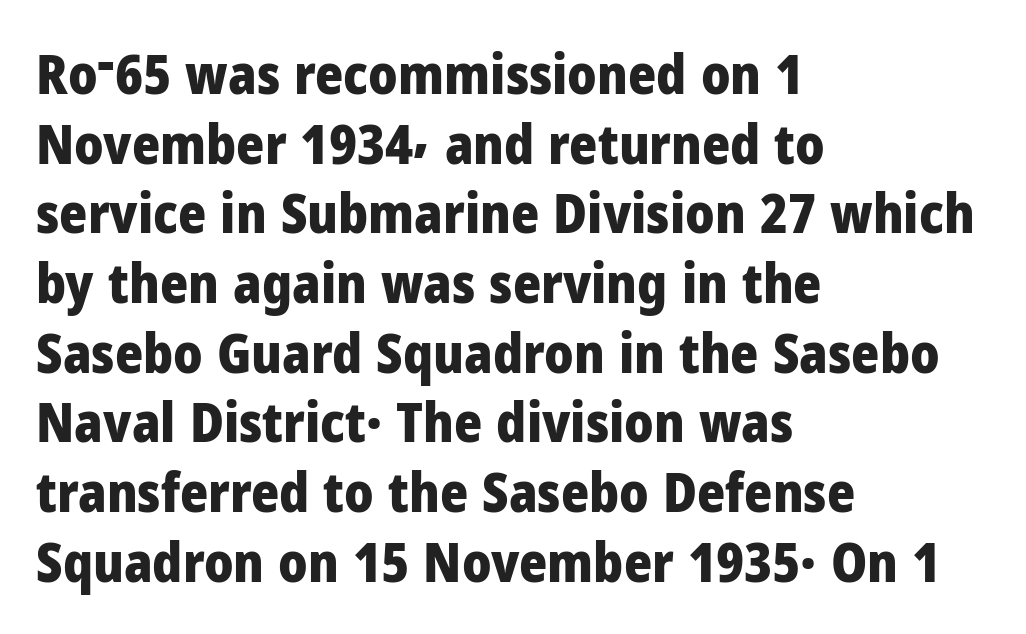
Spacing between characters is what you'd get straight out of the box. If you drew a line through each stem, it would be perfectly vertical. The sample has been set heavy, in full bold. This rendering uses left alignment, leaving the right contour irregular. Leading: standard.
